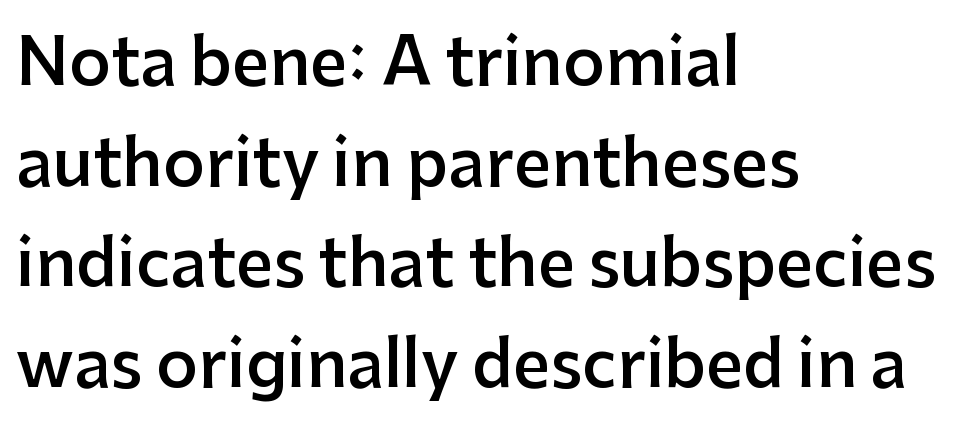
Q: Is the text bold? A: Semi-bold.
Q: Is the text italic (slanted)? A: No, it is upright.
Q: Is the typeface a serif or a sans-serif typeface? A: Sans-serif.
Q: Is the text underlined? A: No.
Q: How is the paragraph aligned? A: Left-aligned.
Q: Is the spacing between letters normal or unusually wide? A: Normal.
Q: Is the spacing between lines tight, normal or loose? A: Normal.
Q: Width (condensed, normal, or wide)? A: Normal.
Q: Stroke contrast? A: Low.
Q: x-height? A: Medium.
Q: Monospaced? A: No.
